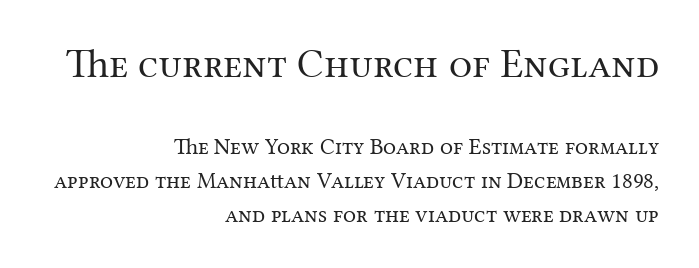
The image shows 41 px regular-weight serif type, upright; set right-aligned, normal line spacing (1.47x), normal letter spacing, not underlined; the first (top) block is 1.78x larger; medium stroke contrast and a medium x-height.
